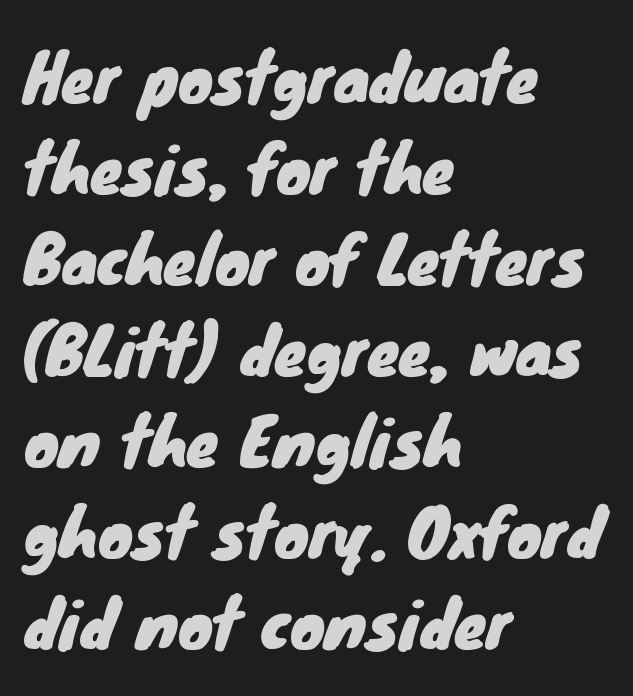
Varying glyph widths throughout — classic text-font behaviour. A typesetter would label this face a sans. Descenders are the only things crossing below the line. Nobody touched the tracking dial on this one. Vertically, the passage feels balanced, rows spaced as you'd expect. The lines are quadded left.
